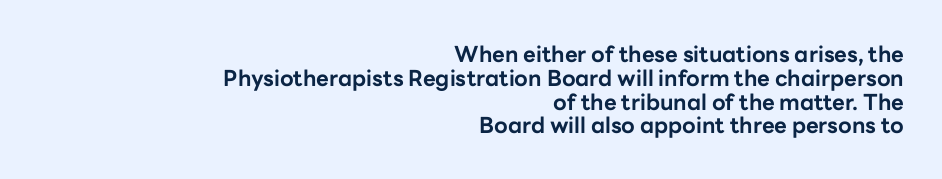
The image shows 22 px bold type, upright; set right-aligned, tight line spacing (1.08x), normal letter spacing, not underlined.
